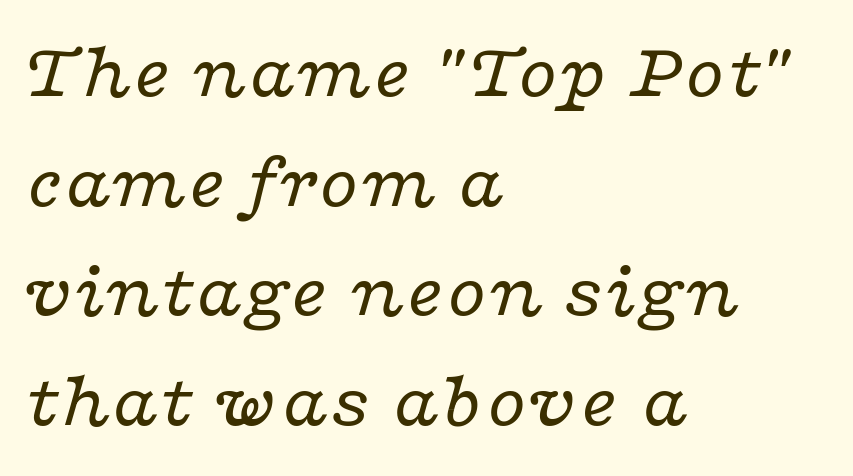
The image shows 80 px regular-weight, wide serif type, italic (leaning right); set left-aligned, normal line spacing (1.37x), normal letter spacing, not underlined; low stroke contrast and a medium x-height.
